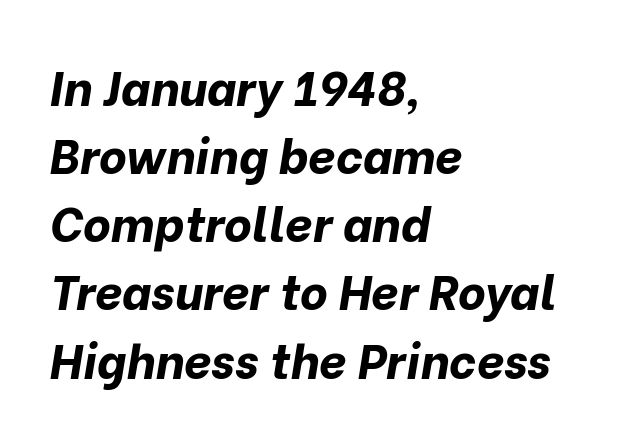
{"italic": "yes", "lean": "right", "slant_degrees": 10, "bold": "yes", "weight": "bold", "width": "normal", "stroke_contrast": "low", "x_height": "medium", "monospaced": "no", "underline": "no", "align": "left", "line_spacing": "normal", "line_spacing_ratio": 1.42, "letter_spacing": "normal", "letter_spacing_em": 0.0, "glyph_px": 48}
